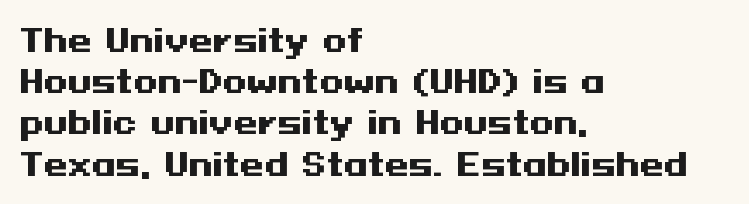
Every letter is thick-stroked: bold, no question. The designer left line spacing at the default. You can tell from the bare stems that sans-serif type was used. One-word summary of the alignment: left. The rendering keeps characters at their native spacing. Underlining? Definitely not there.
